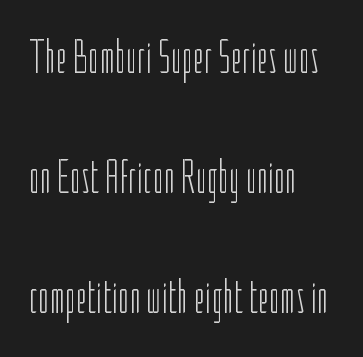
Is the letter spacing exaggerated? No — it looks like the ordinary default. Note the varied advance widths — an 'i' is clearly narrower than an 'm'. A typesetter would label this face a sans. The lettering stays uniformly vertical, giving the passage a roman look.
